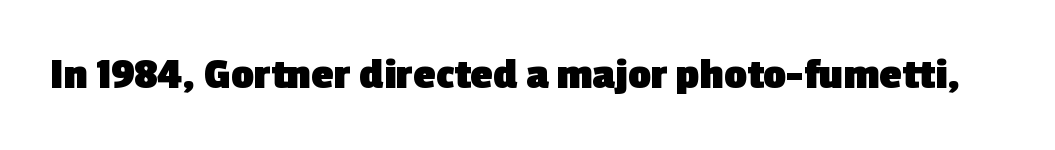
Q: Is the text bold? A: Yes.
Q: Is the typeface a serif or a sans-serif typeface? A: Sans-serif.
Q: Is the text underlined? A: No.
Q: Is the spacing between letters normal or unusually wide? A: Normal.
Q: Width (condensed, normal, or wide)? A: Normal.
Q: x-height? A: Medium.
Q: Monospaced? A: No.
